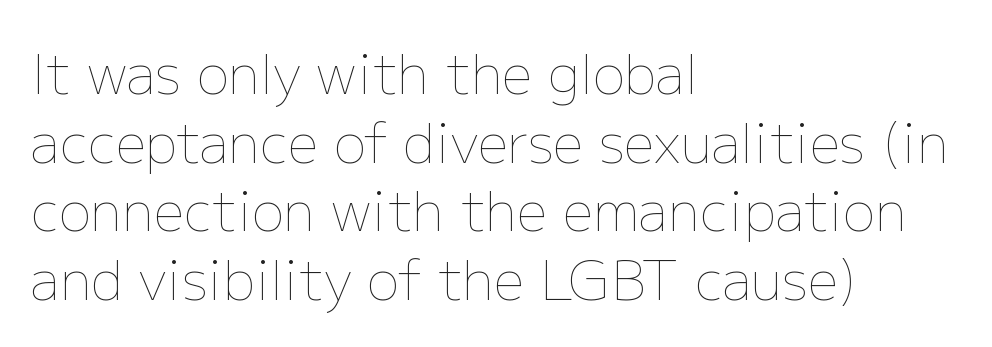
Descender tails drop into unmarked territory. Note the varied advance widths — an 'i' is clearly narrower than an 'm'. Tracking here is standard; glyphs follow each other at the usual distance. Regular leading.
